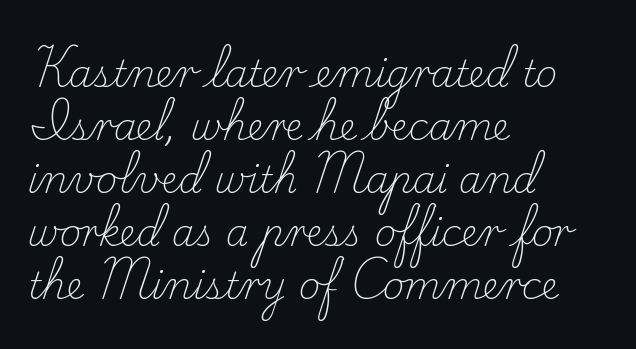
Q: Is the text bold? A: No.
Q: Is the text italic (slanted)? A: Yes.
Q: Is the typeface a serif or a sans-serif typeface? A: Serif.
Q: Is the text underlined? A: No.
Q: How is the paragraph aligned? A: Left-aligned.
Q: Is the spacing between letters normal or unusually wide? A: Normal.
Q: Is the spacing between lines tight, normal or loose? A: Normal.
Q: Width (condensed, normal, or wide)? A: Normal.
Q: Stroke contrast? A: Low.
Q: x-height? A: Small.
Q: Monospaced? A: No.
